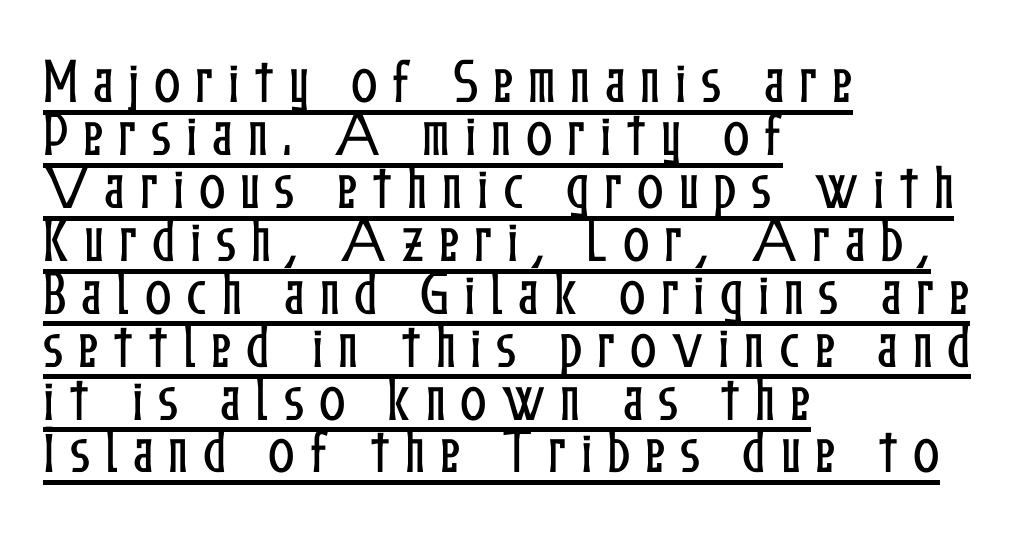
Q: Is the text italic (slanted)? A: No, it is upright.
Q: Is the text underlined? A: Yes.
Q: How is the paragraph aligned? A: Left-aligned.
Q: Is the spacing between letters normal or unusually wide? A: Unusually wide.
Q: Is the spacing between lines tight, normal or loose? A: Tight.
Q: Width (condensed, normal, or wide)? A: Condensed.
Q: Stroke contrast? A: Low.
Q: x-height? A: Medium.
Q: Monospaced? A: No.
